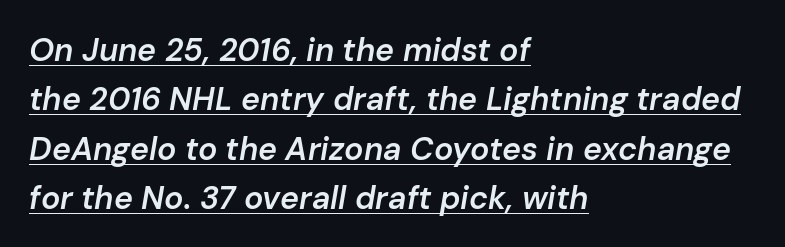
The image shows 32 px semibold type, italic (leaning right); set left-aligned, normal line spacing (1.54x), normal letter spacing, underlined; low stroke contrast and a medium x-height.
